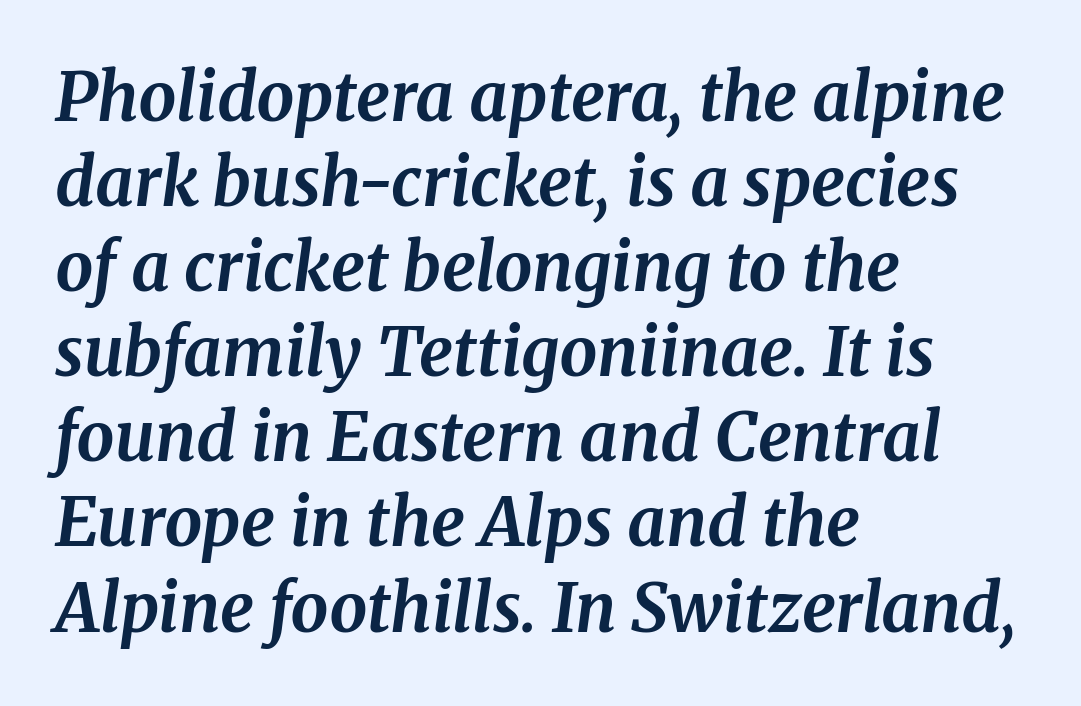
{"serif": "yes", "italic": "yes", "lean": "right", "slant_degrees": 8, "bold": "yes", "weight": "bold", "width": "normal", "stroke_contrast": "medium", "x_height": "medium", "monospaced": "no", "underline": "no", "align": "left", "line_spacing": "normal", "line_spacing_ratio": 1.27, "letter_spacing": "normal", "letter_spacing_em": 0.0, "glyph_px": 67}
